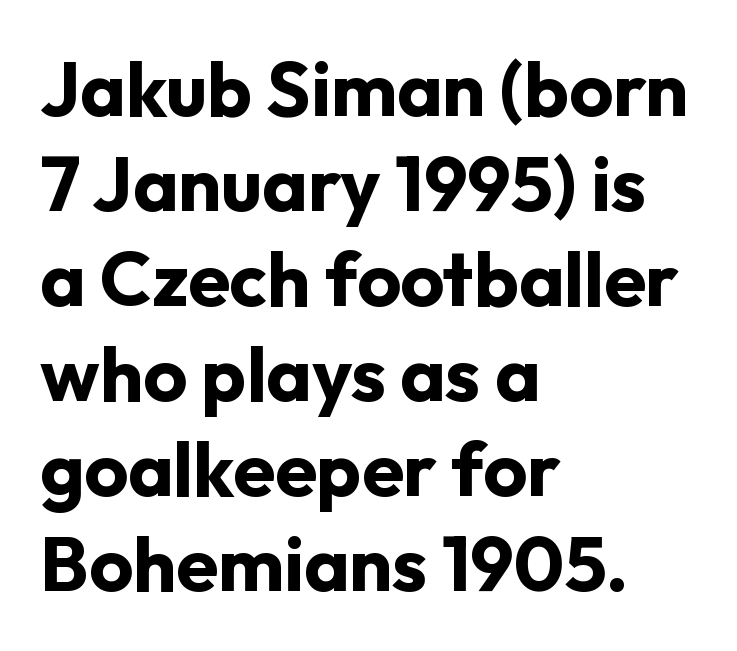
The image shows 76 px bold sans-serif type, upright; set left-aligned, normal line spacing (1.25x), normal letter spacing, not underlined; low stroke contrast and a medium x-height.
